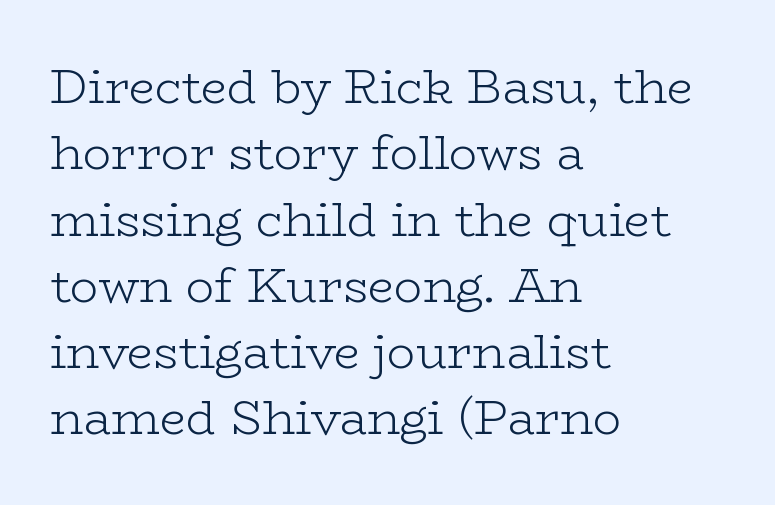
Q: Is the text bold? A: No.
Q: Is the text italic (slanted)? A: No, it is upright.
Q: Is the typeface a serif or a sans-serif typeface? A: Serif.
Q: Is the text underlined? A: No.
Q: How is the paragraph aligned? A: Left-aligned.
Q: Is the spacing between letters normal or unusually wide? A: Normal.
Q: Is the spacing between lines tight, normal or loose? A: Normal.
Q: Width (condensed, normal, or wide)? A: Wide.
Q: Stroke contrast? A: Low.
Q: x-height? A: Medium.
Q: Monospaced? A: No.
